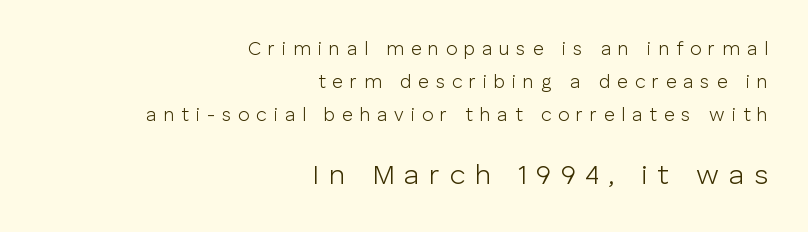
Does the copy run flush right? Yes — the right margin is perfectly even. A typesetter would call this proportional, since set widths differ per character. If you squint, the bottom block still reads clearly — it's the larger of the two. Spacing between characters has been opened up far beyond the box default. If you drew a line through each stem, it would be perfectly vertical. The strip under each line holds only bare page.
